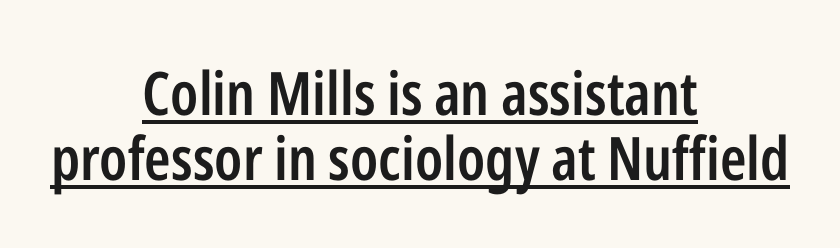
{"serif": "no", "italic": "no", "bold": "semi", "weight": "semibold", "width": "condensed", "stroke_contrast": "low", "x_height": "medium", "monospaced": "no", "underline": "yes", "align": "center", "line_spacing": "tight", "line_spacing_ratio": 1.08, "letter_spacing": "normal", "letter_spacing_em": 0.0, "glyph_px": 60}
